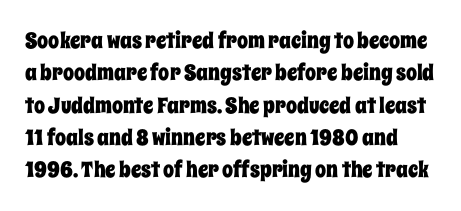
Q: Is the text italic (slanted)? A: No, it is upright.
Q: Is the text underlined? A: No.
Q: Is the spacing between letters normal or unusually wide? A: Normal.
Q: Is the spacing between lines tight, normal or loose? A: Normal.
